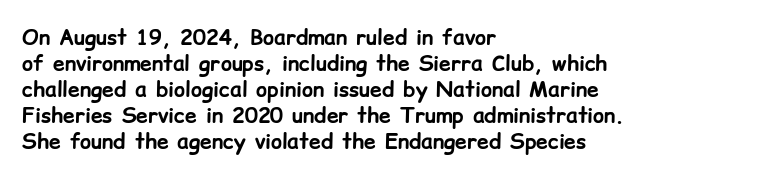
Q: Is the text bold? A: Yes.
Q: Is the text italic (slanted)? A: No, it is upright.
Q: Is the text underlined? A: No.
Q: How is the paragraph aligned? A: Left-aligned.
Q: Is the spacing between letters normal or unusually wide? A: Normal.
